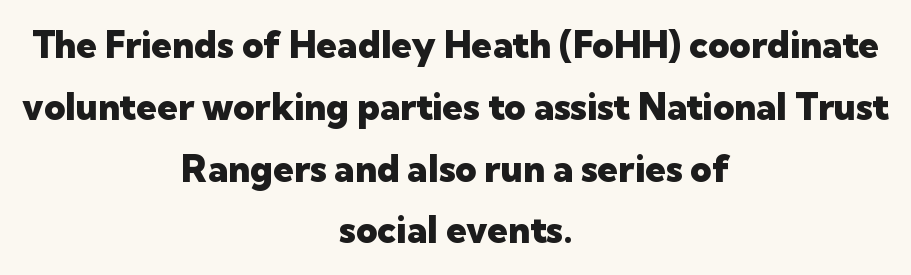
Q: Is the text bold? A: Yes.
Q: Is the text italic (slanted)? A: No, it is upright.
Q: Is the typeface a serif or a sans-serif typeface? A: Sans-serif.
Q: Is the text underlined? A: No.
Q: How is the paragraph aligned? A: Centered.
Q: Is the spacing between letters normal or unusually wide? A: Normal.
Q: Is the spacing between lines tight, normal or loose? A: Normal.
Q: Width (condensed, normal, or wide)? A: Normal.
Q: Stroke contrast? A: Low.
Q: x-height? A: Medium.
Q: Monospaced? A: No.
